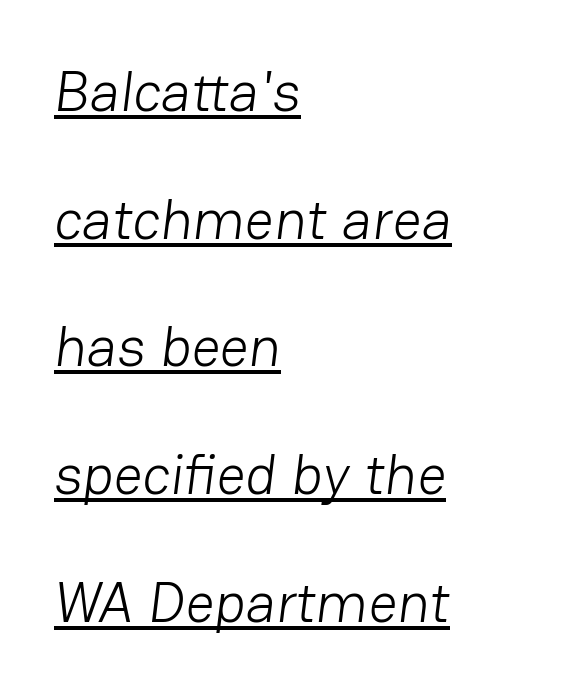
The leading is generous, giving the passage an open texture. Font category for this specimen: sans-serif. These lines are rendered in a variable-pitch font. The passage shown is underscored from start to finish. The face looks like a standard text weight, possibly lighter.
